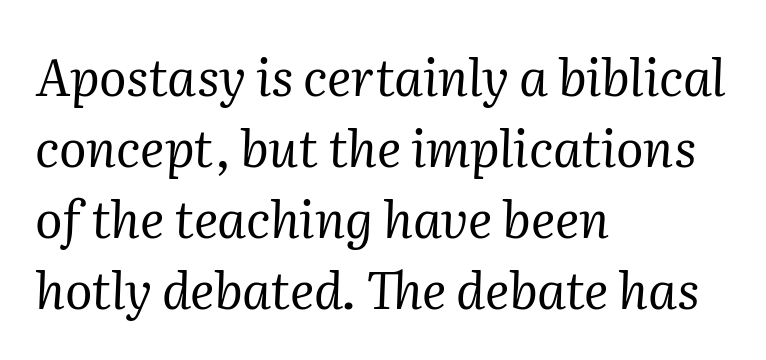
Line starts are locked; line ends wander. Characters are canted at an angle relative to the baseline's perpendicular. Descenders are the only things crossing below the line. Horizontal bands of white between lines are of average thickness. The characters are drawn with everyday or finer stroke widths. The letters advance in unequal steps, a hallmark of proportional type.
